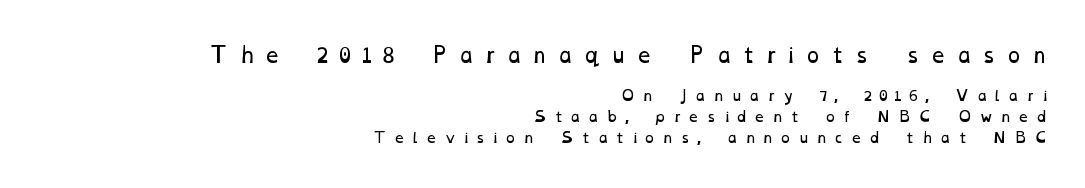
The rendering uses a moderate line-height, typical for paragraphs. Stems and bowls with no extra thickness — not bold. A clean baseline with only descenders dipping below it. Spacing between characters has been opened up far beyond the box default.
